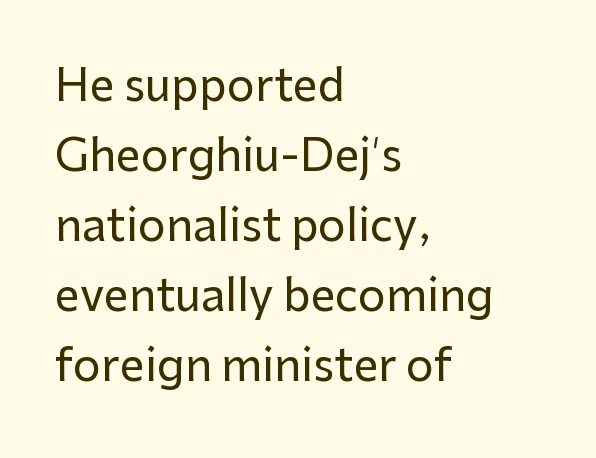
{"serif": "no", "italic": "no", "width": "normal", "stroke_contrast": "low", "x_height": "medium", "monospaced": "no", "underline": "no", "align": "left", "line_spacing": "normal", "line_spacing_ratio": 1.59, "letter_spacing": "normal", "letter_spacing_em": 0.0, "glyph_px": 44}
